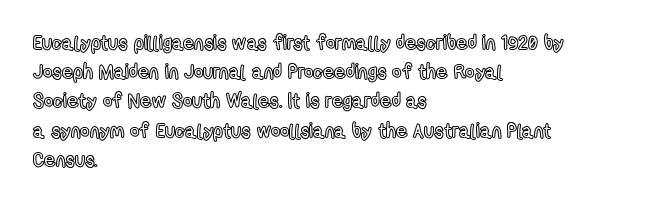
{"italic": "no", "underline": "no", "align": "left", "line_spacing": "normal", "line_spacing_ratio": 1.46, "letter_spacing": "normal", "letter_spacing_em": 0.0, "glyph_px": 20}
